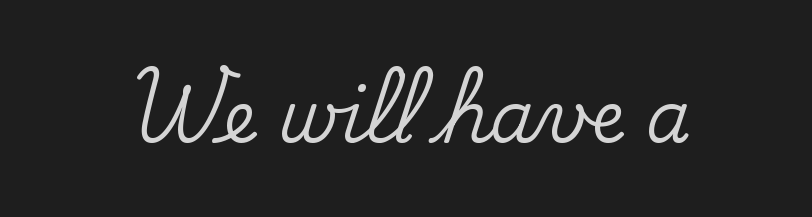
Observe the ordinary spacing: letters are neighbours, not strangers. The letters advance in unequal steps, a hallmark of proportional type.
